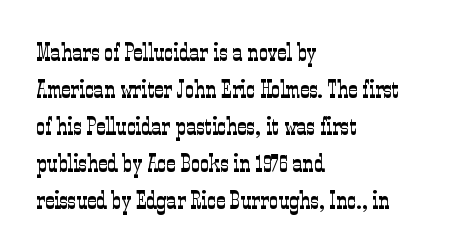
The image shows 25 px text type, upright; set left-aligned, normal line spacing (1.48x), normal letter spacing, not underlined.
